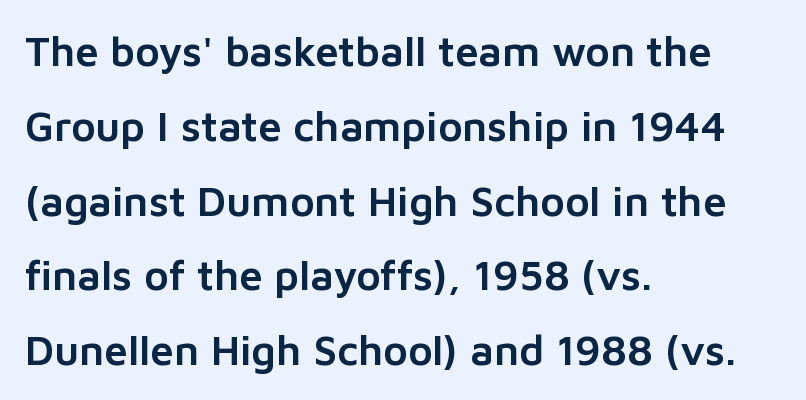
{"serif": "no", "italic": "no", "width": "normal", "stroke_contrast": "low", "x_height": "medium", "monospaced": "no", "underline": "no", "align": "left", "line_spacing_ratio": 1.78, "letter_spacing": "normal", "letter_spacing_em": 0.0, "glyph_px": 42}
